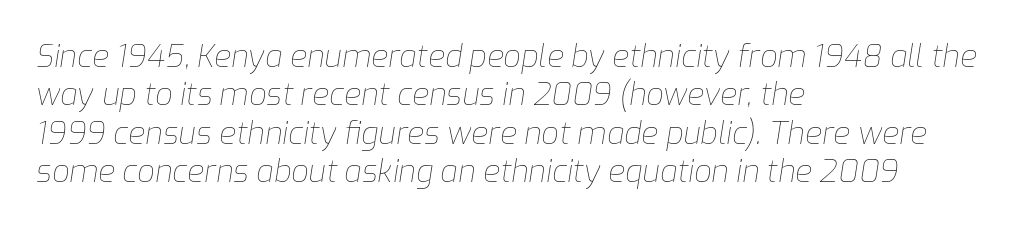
Q: Is the text bold? A: No.
Q: Is the text italic (slanted)? A: Yes, it leans right by about 9 degrees.
Q: Is the text underlined? A: No.
Q: How is the paragraph aligned? A: Left-aligned.
Q: Is the spacing between letters normal or unusually wide? A: Normal.
Q: Width (condensed, normal, or wide)? A: Normal.
Q: Stroke contrast? A: Low.
Q: x-height? A: Medium.
Q: Monospaced? A: No.
